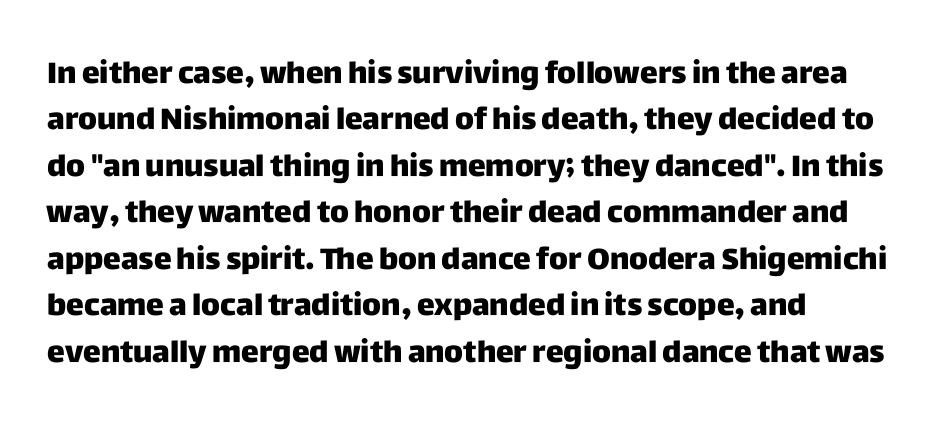
The image shows 30 px heavy sans-serif type, upright; set left-aligned, normal line spacing (1.55x), normal letter spacing, not underlined; low stroke contrast and a large x-height.
